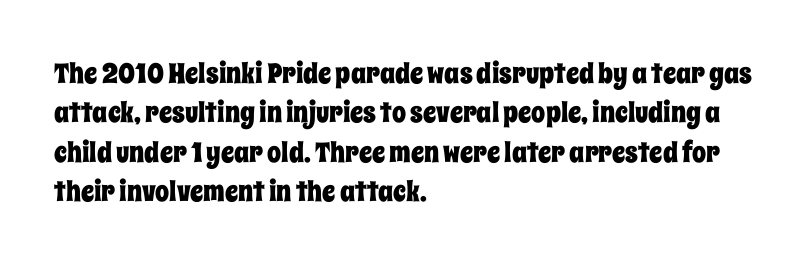
Q: Is the text italic (slanted)? A: No, it is upright.
Q: Is the text underlined? A: No.
Q: How is the paragraph aligned? A: Left-aligned.
Q: Is the spacing between letters normal or unusually wide? A: Normal.
Q: Is the spacing between lines tight, normal or loose? A: Normal.
Q: Width (condensed, normal, or wide)? A: Condensed.
Q: Stroke contrast? A: Low.
Q: x-height? A: Large.
Q: Monospaced? A: No.
